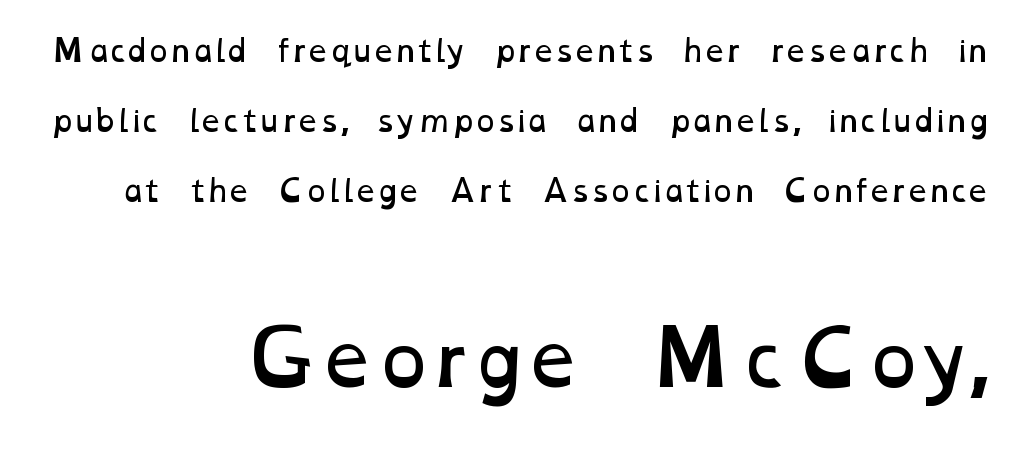
{"bold": "no", "weight": "regular", "width": "wide", "stroke_contrast": "low", "x_height": "medium", "monospaced": "no", "underline": "no", "align": "right", "line_spacing": "loose", "line_spacing_ratio": 2.41, "letter_spacing": "normal", "letter_spacing_em": 0.0, "larger_block": "second", "size_ratio": 2.52, "glyph_px": 73}
